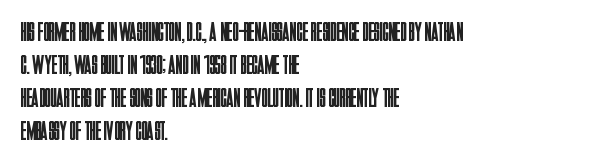
Q: Is the text bold? A: No.
Q: Is the text italic (slanted)? A: No, it is upright.
Q: Is the text underlined? A: No.
Q: How is the paragraph aligned? A: Left-aligned.
Q: Is the spacing between letters normal or unusually wide? A: Normal.
